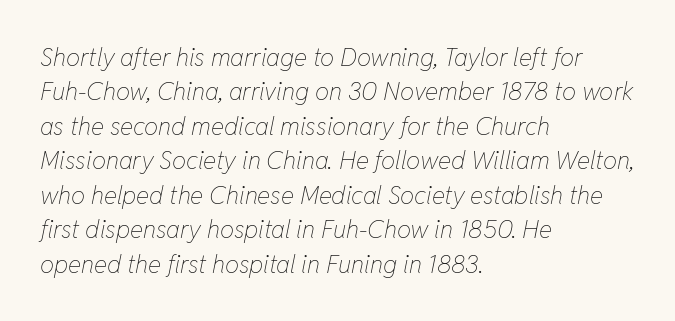
On a weight scale, this lands at 450 or below. Each word holds together tightly as a unit, with standard inter-letter gaps. You can tell it's italic because the verticals aren't actually vertical. The rag falls on the right side of this text block. Anything drawn beneath the words? Only blank space.
